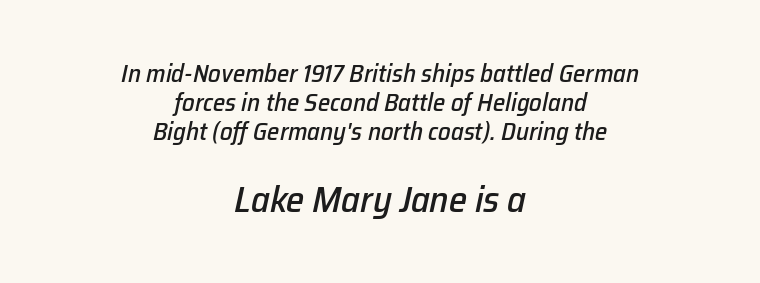
Q: Is the text italic (slanted)? A: Yes, it leans right by about 12 degrees.
Q: Is the text underlined? A: No.
Q: How is the paragraph aligned? A: Centered.
Q: Is the spacing between letters normal or unusually wide? A: Normal.
Q: Which block of text is set in a larger size, the first (top) or the second (bottom)? A: The second (bottom) one.
Q: Width (condensed, normal, or wide)? A: Normal.
Q: Stroke contrast? A: Low.
Q: x-height? A: Medium.
Q: Monospaced? A: No.
